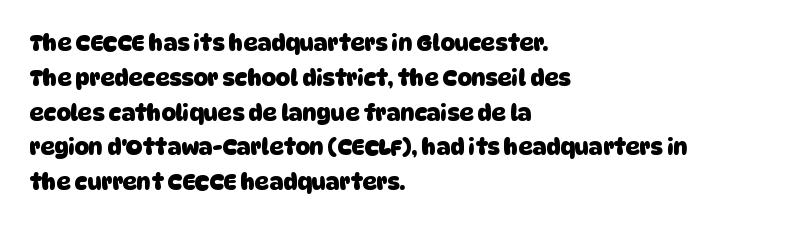
{"bold": "yes", "underline": "no", "align": "left", "line_spacing": "normal", "line_spacing_ratio": 1.58, "letter_spacing": "normal", "letter_spacing_em": 0.0, "glyph_px": 22}
